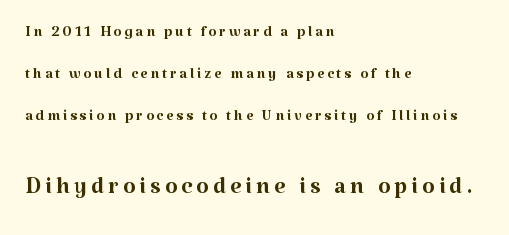
{"serif": "yes", "italic": "no", "bold": "no", "weight": "regular", "width": "normal", "stroke_contrast": "medium", "x_height": "medium", "monospaced": "no", "underline": "no", "align": "left", "line_spacing": "loose", "line_spacing_ratio": 2.0, "larger_block": "second", "size_ratio": 1.52, "glyph_px": 32}
